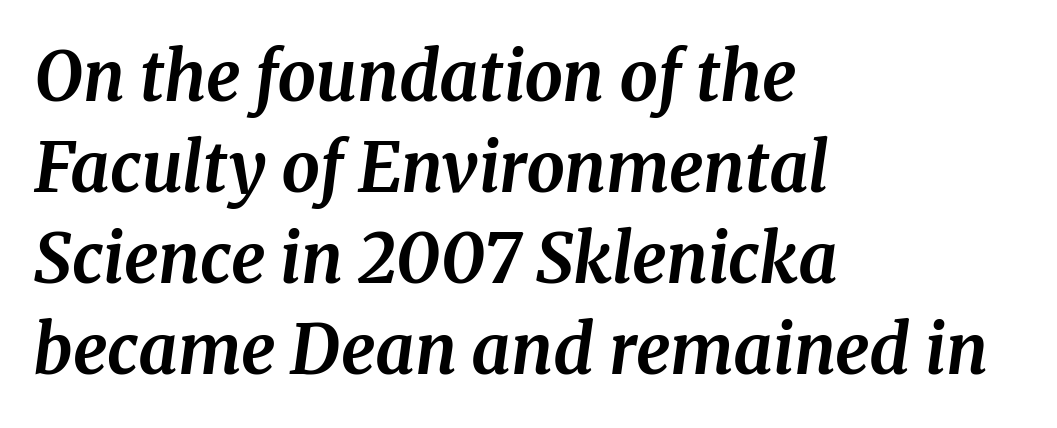
{"serif": "yes", "italic": "yes", "lean": "right", "slant_degrees": 8, "bold": "yes", "weight": "bold", "width": "normal", "stroke_contrast": "medium", "x_height": "medium", "monospaced": "no", "underline": "no", "align": "left", "line_spacing": "normal", "line_spacing_ratio": 1.34, "letter_spacing": "normal", "letter_spacing_em": 0.0, "glyph_px": 68}
